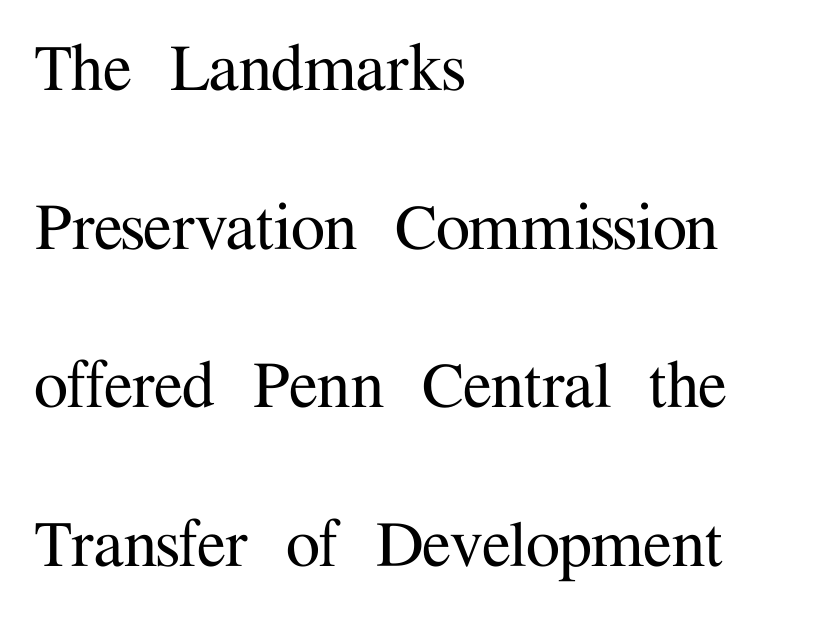
The image shows 77 px serif type, upright; set left-aligned, loose line spacing (2.06x), normal letter spacing, not underlined; medium stroke contrast and a medium x-height.
